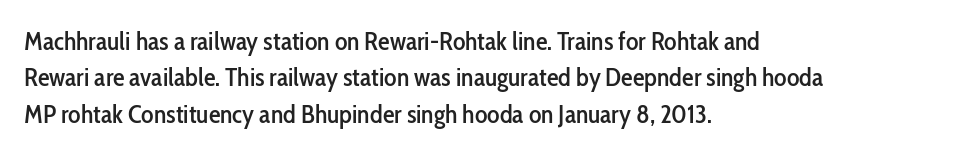
The image shows 26 px text type, upright; set left-aligned, normal line spacing (1.4x), normal letter spacing, not underlined.
